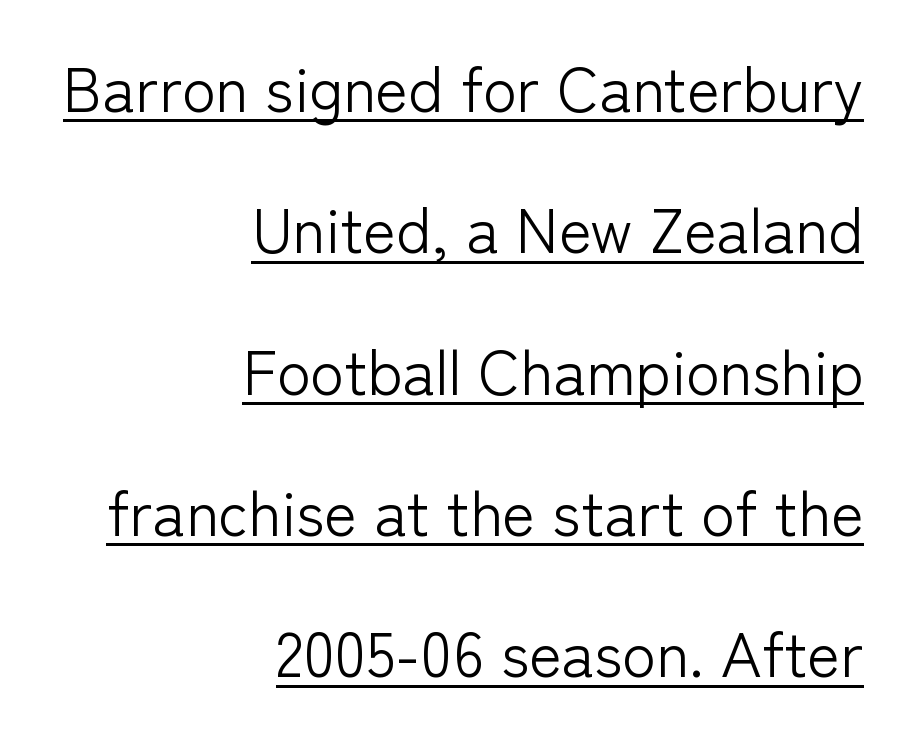
On a weight scale, this lands at 450 or below. The face used here appears with an underline applied. The setting favours the right margin, as signatures and pull-quotes sometimes do. Words appear dense and cohesive because spacing is normal. These lines are rendered in a variable-pitch font. Airy leading.
